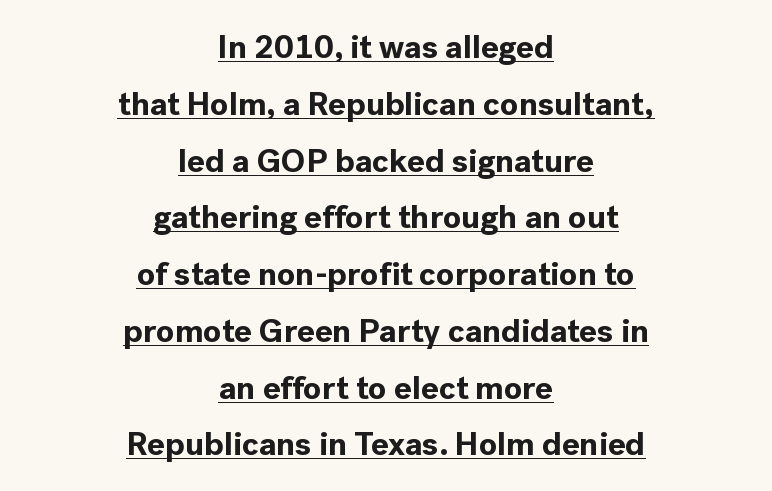
The image shows 33 px bold sans-serif type, upright; set centered, line spacing 1.72x, normal letter spacing, underlined; a medium x-height.
